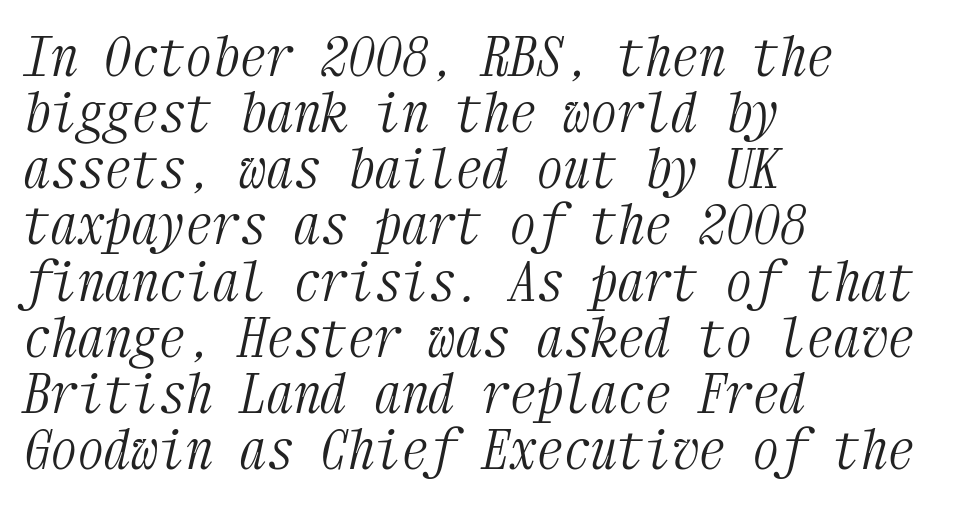
{"serif": "yes", "italic": "yes", "lean": "right", "slant_degrees": 12, "bold": "no", "weight": "light", "width": "condensed", "stroke_contrast": "medium", "x_height": "medium", "monospaced": "yes", "underline": "no", "align": "left", "line_spacing": "tight", "line_spacing_ratio": 1.04, "letter_spacing": "normal", "letter_spacing_em": 0.0, "glyph_px": 54}
